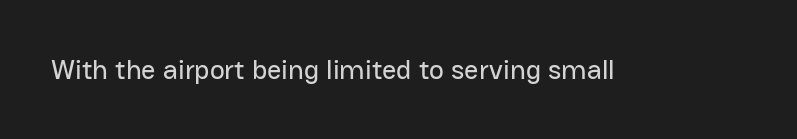
Q: Is the text italic (slanted)? A: No, it is upright.
Q: Is the typeface a serif or a sans-serif typeface? A: Sans-serif.
Q: Is the text underlined? A: No.
Q: Is the spacing between letters normal or unusually wide? A: Normal.
Q: Width (condensed, normal, or wide)? A: Normal.
Q: Stroke contrast? A: Low.
Q: x-height? A: Medium.
Q: Monospaced? A: No.
